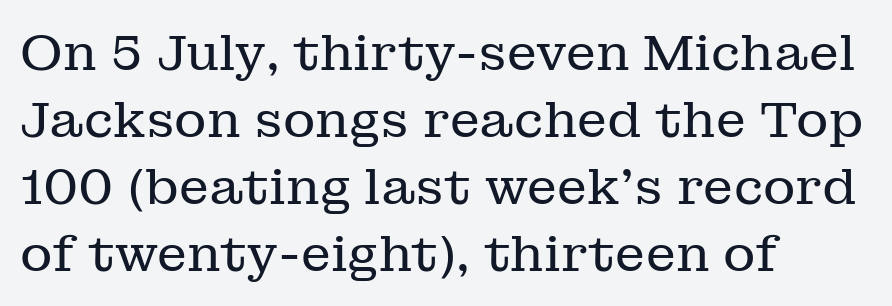
Character widths vary here, with narrow letters taking less room than wide ones. A roman cut, with each character standing at attention. Does the type have serifs? Yes, each stem ends in a small foot. Is there much room between lines? A standard amount, neither cramped nor airy. Stems and bowls with no extra thickness — not bold.
